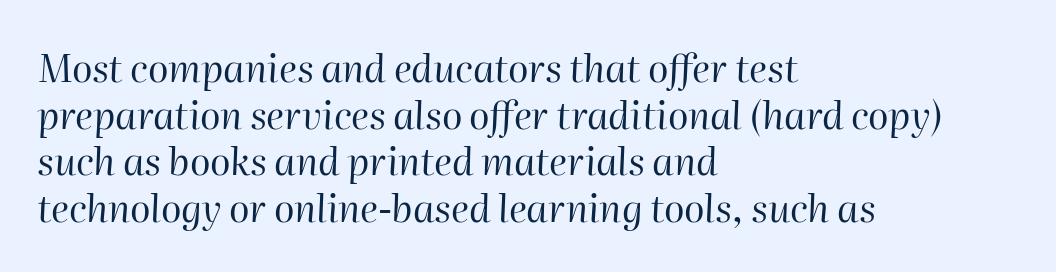
{"italic": "yes", "lean": "right", "slant_degrees": 2, "bold": "no", "weight": "regular", "width": "normal", "stroke_contrast": "high", "x_height": "medium", "monospaced": "no", "underline": "no", "align": "left", "line_spacing_ratio": 1.23, "letter_spacing": "normal", "letter_spacing_em": 0.0, "glyph_px": 38}
